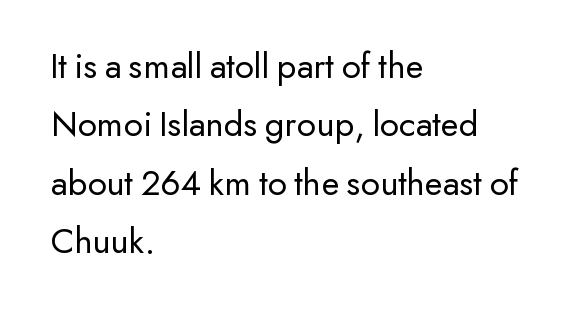
Between one letter and the next there's only the usual sliver of space. The cut favours lightness, reaching ordinary text weight at its darkest. What's the leading like? Ordinary, nothing unusual. Designer's note — italics off, roman on. Underline: absent.
